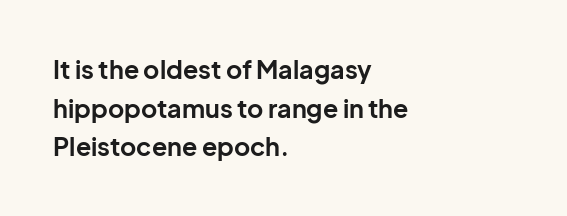
The image shows 25 px bold type, upright; set left-aligned, normal line spacing (1.55x), normal letter spacing, not underlined.
